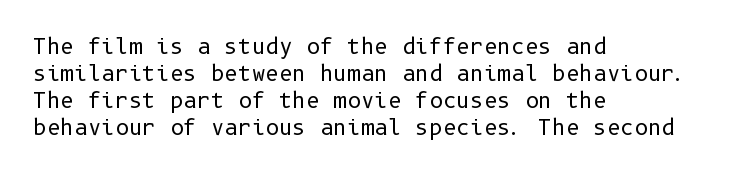
These lines keep a tight, regular rhythm from letter to letter. The rows are spaced the way most documents space them. Nothing heavy about these letters — not bold at all. A roman cut, with each character standing at attention. Check under the words: just untouched page. All the whitespace from short lines collects on the right.
